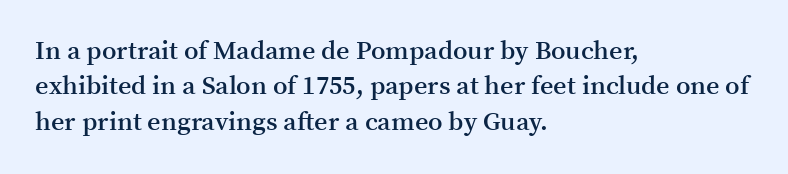
{"italic": "no", "bold": "semi", "underline": "no", "align": "left", "line_spacing": "normal", "line_spacing_ratio": 1.36, "letter_spacing": "normal", "letter_spacing_em": 0.0, "glyph_px": 26}
